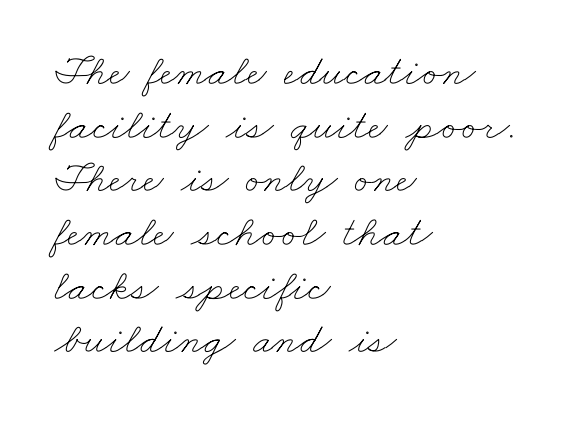
The image shows 44 px thin, wide type; set left-aligned, line spacing 1.22x, normal letter spacing, not underlined; low stroke contrast and a small x-height.
